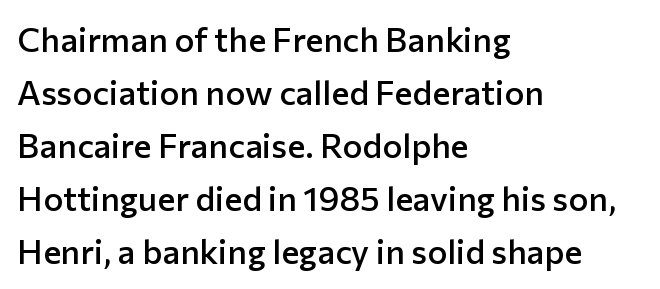
Q: Is the text bold? A: Semi-bold.
Q: Is the text italic (slanted)? A: No, it is upright.
Q: Is the typeface a serif or a sans-serif typeface? A: Sans-serif.
Q: Is the text underlined? A: No.
Q: How is the paragraph aligned? A: Left-aligned.
Q: Is the spacing between letters normal or unusually wide? A: Normal.
Q: Is the spacing between lines tight, normal or loose? A: Normal.
Q: Width (condensed, normal, or wide)? A: Normal.
Q: Stroke contrast? A: Low.
Q: x-height? A: Medium.
Q: Monospaced? A: No.
